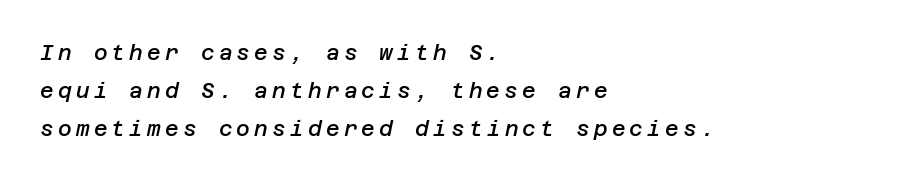
The image shows 21 px text type, italic (leaning right); set left-aligned, line spacing 1.8x, unusually wide letter spacing (+0.2 em), not underlined.
